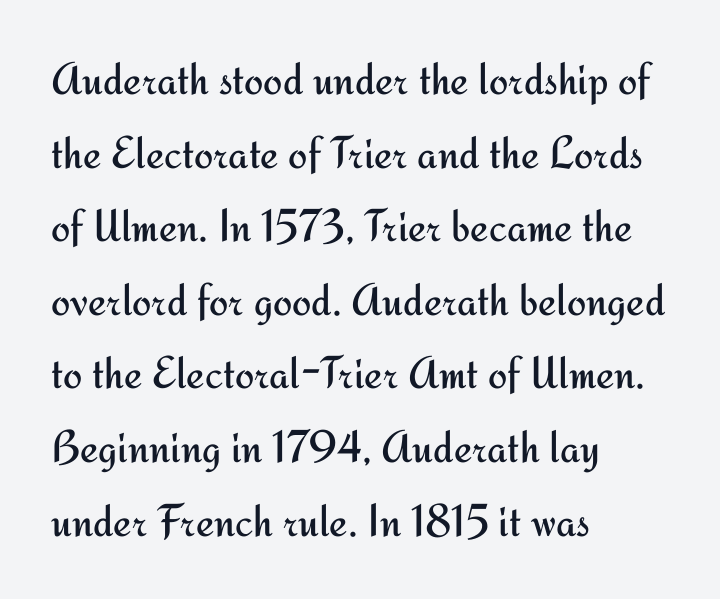
{"serif": "no", "italic": "no", "bold": "no", "weight": "regular", "width": "normal", "stroke_contrast": "medium", "x_height": "small", "monospaced": "no", "underline": "no", "align": "left", "line_spacing": "normal", "line_spacing_ratio": 1.6, "letter_spacing": "normal", "letter_spacing_em": 0.0, "glyph_px": 46}
